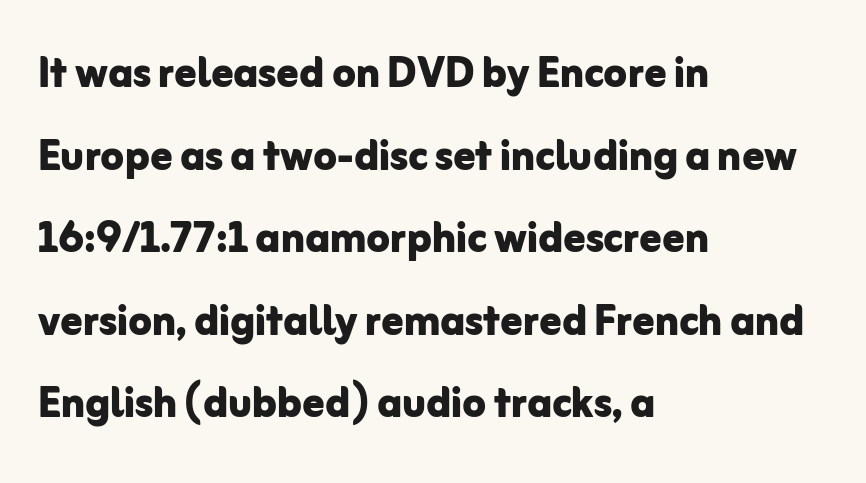
The image shows 54 px bold sans-serif type, upright; set left-aligned, normal line spacing (1.53x), normal letter spacing, not underlined; low stroke contrast and a medium x-height.
